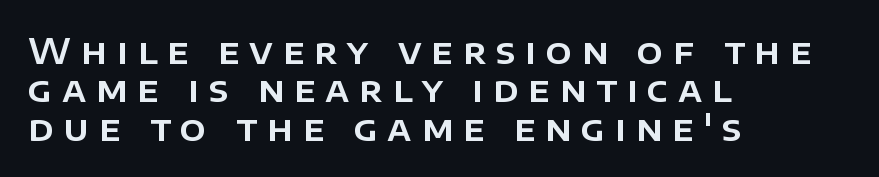
The image shows 34 px sans-serif type, upright; set left-aligned, tight line spacing (1.13x), unusually wide letter spacing (+0.29 em), not underlined; low stroke contrast and a large x-height.
